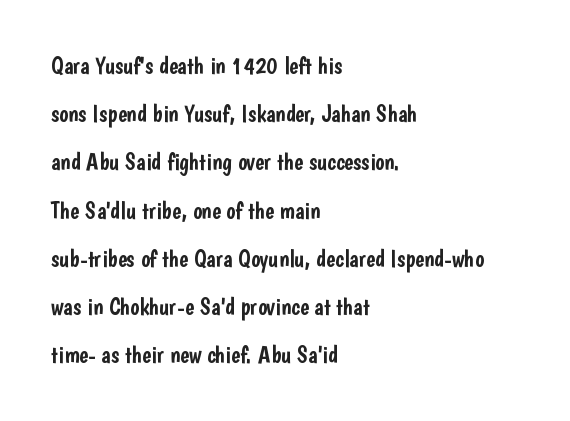
{"italic": "no", "underline": "no", "align": "left", "line_spacing": "loose", "line_spacing_ratio": 2.01, "letter_spacing": "normal", "letter_spacing_em": 0.0, "glyph_px": 24}
